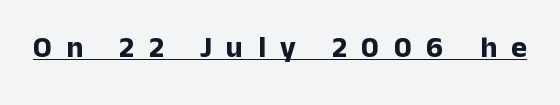
Q: Is the text bold? A: Yes.
Q: Is the text italic (slanted)? A: No, it is upright.
Q: Is the typeface a serif or a sans-serif typeface? A: Sans-serif.
Q: Is the text underlined? A: Yes.
Q: Is the spacing between letters normal or unusually wide? A: Unusually wide.
Q: Width (condensed, normal, or wide)? A: Normal.
Q: Stroke contrast? A: Low.
Q: x-height? A: Medium.
Q: Monospaced? A: No.
